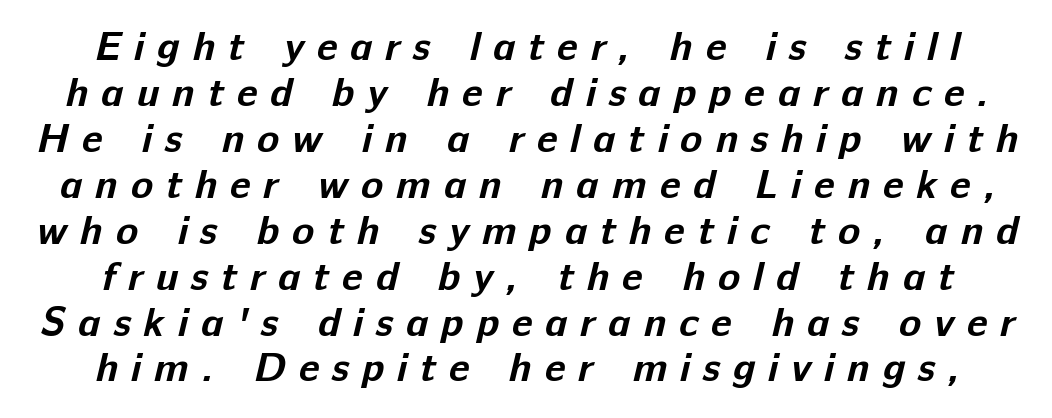
The image shows 41 px bold sans-serif type; set tight line spacing (1.12x), unusually wide letter spacing (+0.31 em), not underlined; low stroke contrast and a medium x-height.
